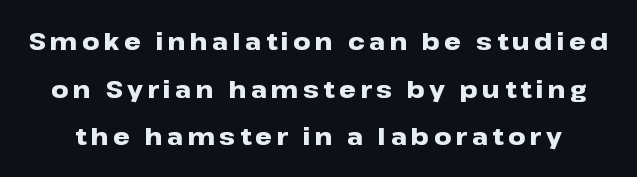
Upright lettering throughout. The characters look thick and weighty, a clear bold. In terms of leading, this rendering errs on the spacious side. Unmarked baselines from the first word to the last.
